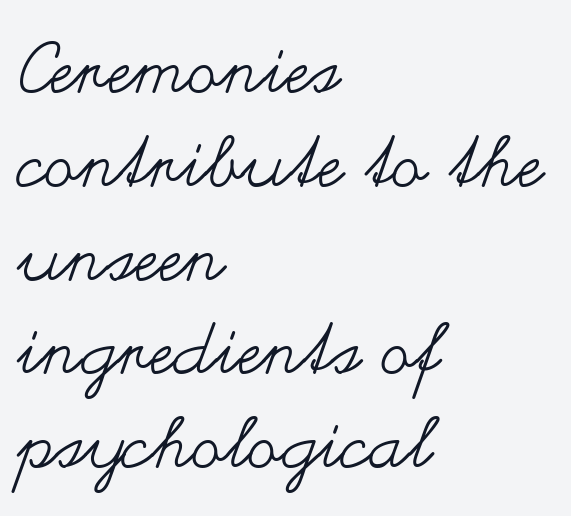
{"bold": "no", "weight": "regular", "width": "wide", "stroke_contrast": "medium", "x_height": "small", "monospaced": "no", "underline": "no", "align": "left", "line_spacing": "normal", "line_spacing_ratio": 1.34, "letter_spacing": "normal", "letter_spacing_em": 0.0, "glyph_px": 70}
